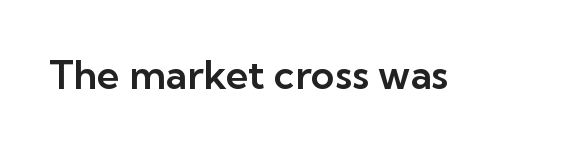
Every stem runs plumb, perpendicular to the baseline. The foot of each line stays bare and open. Here the designer chose a conventional face with non-uniform glyph widths. This rendering leaves character spacing at its baseline value.
